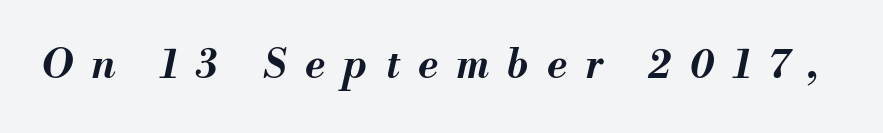
The image shows 40 px bold type, italic (leaning right); set unusually wide letter spacing (+0.46 em), not underlined; medium stroke contrast and a small x-height.
